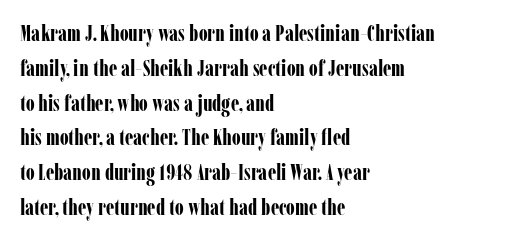
One-word summary of the alignment: left. Characters remain perfectly vertical along every line. Words float on clear page, feet unadorned. Look at the tracking — it's just the regular setting, nothing added.
